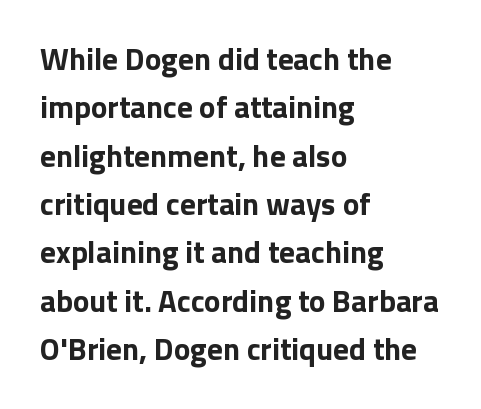
Is this a sans? Yes — the strokes have no serifs. Which margin do the lines hug? The left one — the right edge is uneven. Look at the tracking — it's just the regular setting, nothing added. Has an underline been added? It has not. Each glyph is drawn with heavy, bold strokes. Tall strokes in this sample are plumb rather than angled.
